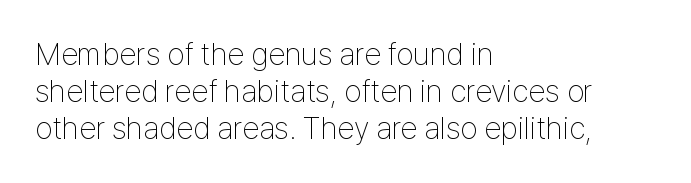
{"serif": "no", "italic": "no", "bold": "no", "weight": "thin", "width": "condensed", "stroke_contrast": "low", "x_height": "medium", "monospaced": "no", "underline": "no", "align": "left", "line_spacing_ratio": 1.2, "letter_spacing": "normal", "letter_spacing_em": 0.0, "glyph_px": 31}
